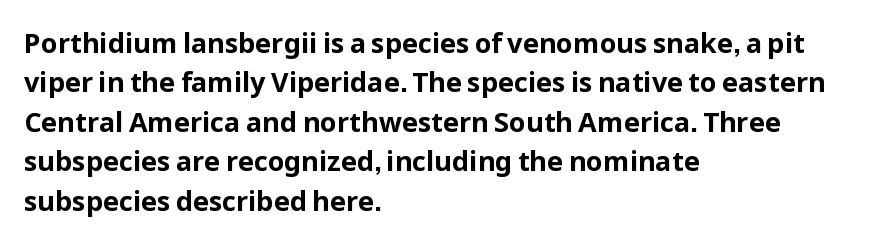
The line texture is even and compact thanks to regular tracking. Notice how the passage keeps a crisp vertical edge on the left only. Rendered with straight, roman letterforms. A bare baseline throughout the passage. One glance says typical: line gaps are just what's usual.
